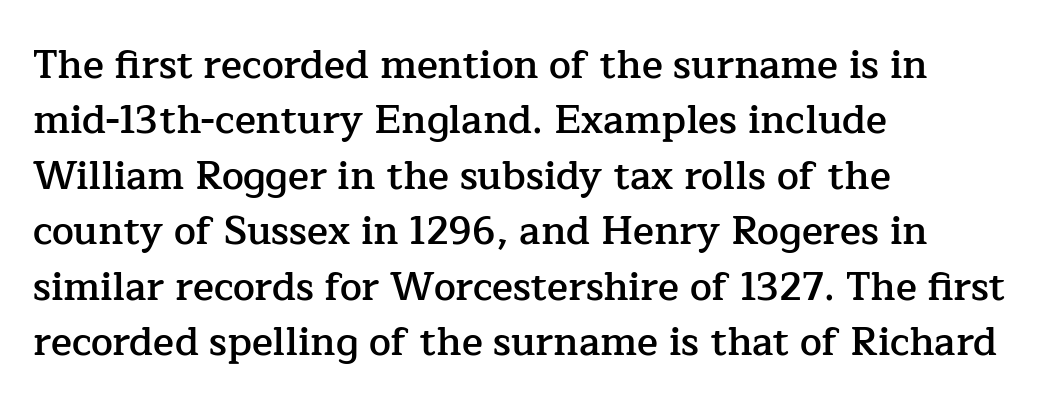
A normal amount of white space separates one row of letters from the next. This sample uses plain, unmodified letter spacing. These words are printed semibold, heavier than regular yet not bold. Reading down the block, your eye returns to a fixed left position each line. Think of a printed novel: that variable character pitch is what you see here.
